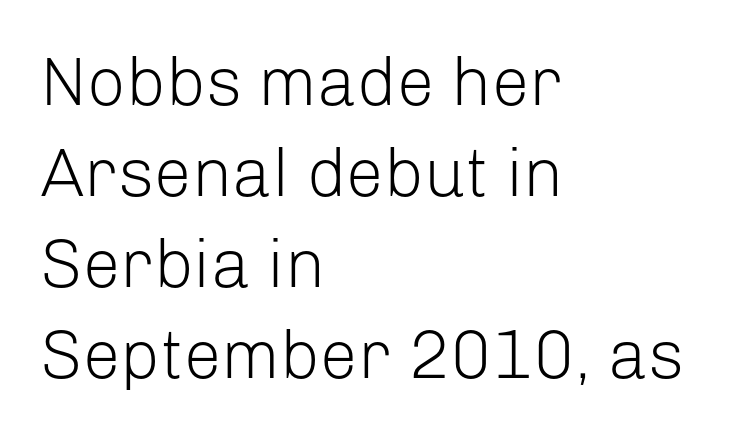
The image shows 68 px light sans-serif type, upright; set left-aligned, normal line spacing (1.34x), normal letter spacing, not underlined; low stroke contrast and a medium x-height.
